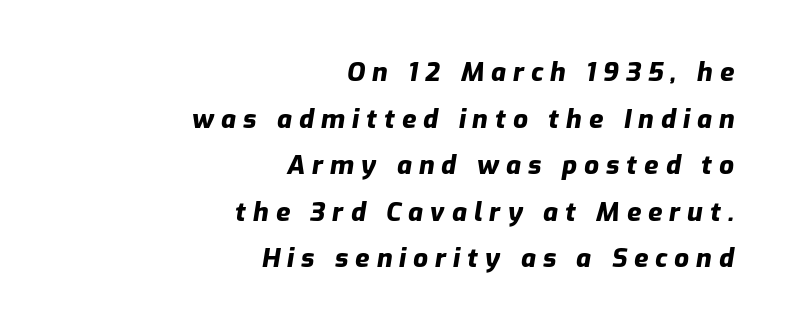
Q: Is the text bold? A: Yes.
Q: Is the text italic (slanted)? A: Yes, it leans right by about 9 degrees.
Q: Is the text underlined? A: No.
Q: How is the paragraph aligned? A: Right-aligned.
Q: Is the spacing between letters normal or unusually wide? A: Unusually wide.
